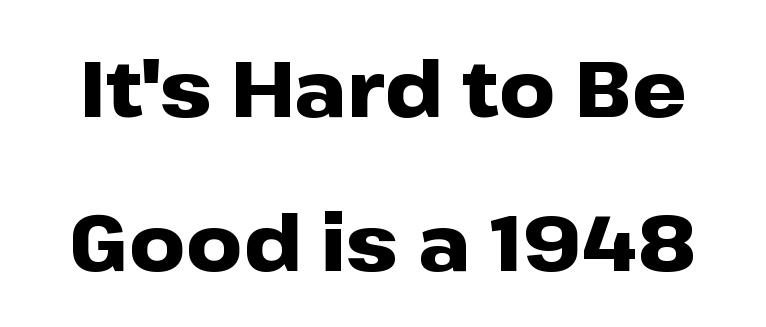
Italic? Not at all — the glyphs are vertical. What weight is shown? A full bold with thick strokes. Summary of vertical rhythm: relaxed, with wide interline spacing. Honestly, there is no underline to notice here at all. The passage shown is typed in a proportional face where columns would drift.
